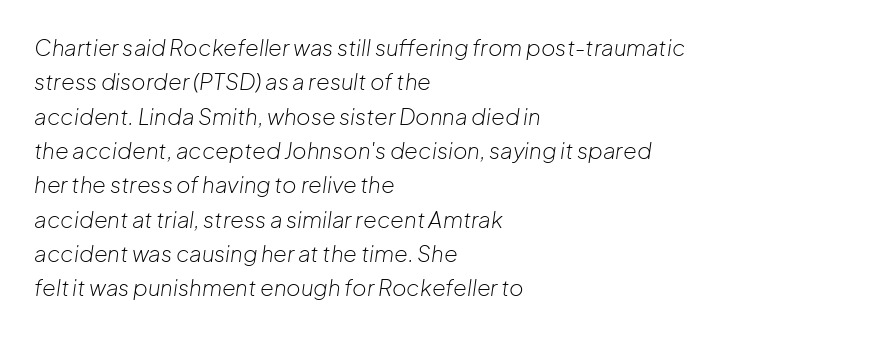
{"italic": "yes", "lean": "right", "slant_degrees": 8, "bold": "no", "underline": "no", "align": "left", "line_spacing": "normal", "line_spacing_ratio": 1.56, "letter_spacing": "normal", "letter_spacing_em": 0.0, "glyph_px": 22}
